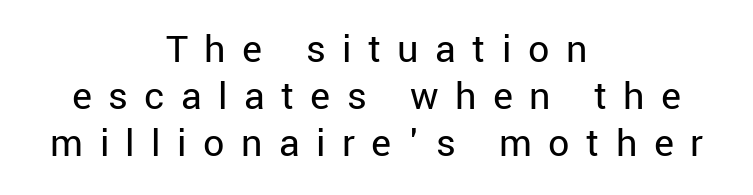
Letters have the restrained weight of plain body copy at most. The letters are spread apart with noticeably loose tracking. Reading down the column, the eye jumps only a short way to each next line. Look at the bottom of the vertical strokes: they stop flat, with no serifs.
